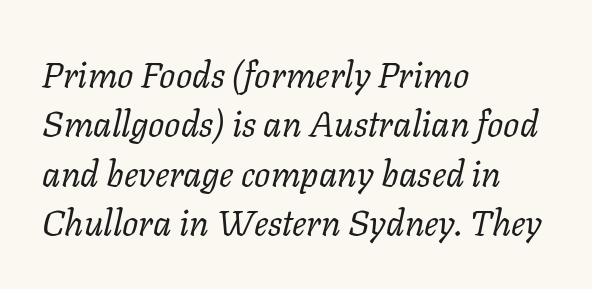
{"serif": "yes", "italic": "yes", "lean": "right", "slant_degrees": 11, "bold": "no", "weight": "regular", "width": "normal", "stroke_contrast": "low", "x_height": "medium", "monospaced": "no", "underline": "no", "align": "left", "line_spacing": "normal", "line_spacing_ratio": 1.37, "letter_spacing": "normal", "letter_spacing_em": 0.0, "glyph_px": 36}
